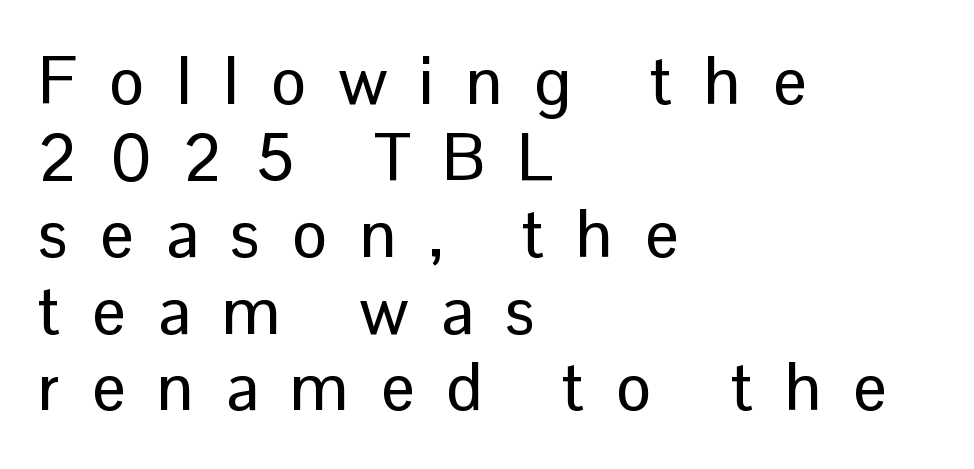
The image shows 66 px sans-serif type, upright; set left-aligned, line spacing 1.16x, unusually wide letter spacing (+0.49 em), not underlined; low stroke contrast and a medium x-height.
